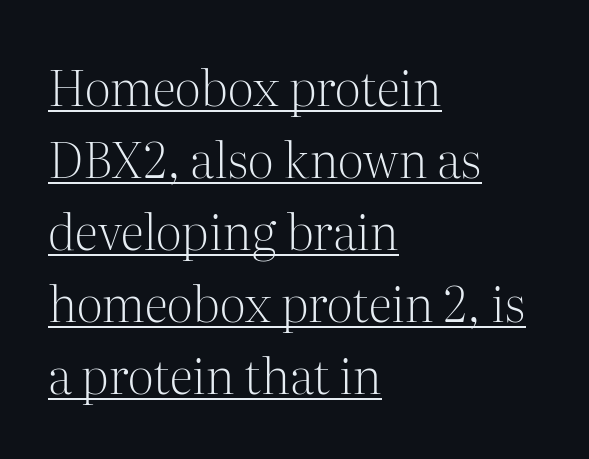
{"serif": "yes", "italic": "no", "bold": "no", "weight": "light", "width": "normal", "stroke_contrast": "medium", "x_height": "medium", "monospaced": "no", "underline": "yes", "align": "left", "line_spacing": "normal", "line_spacing_ratio": 1.47, "letter_spacing": "normal", "letter_spacing_em": 0.0, "glyph_px": 49}
